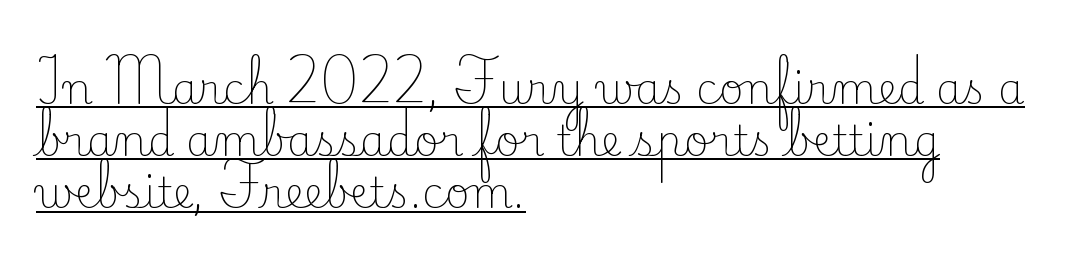
The image shows 42 px light serif type, upright; set left-aligned, line spacing 1.24x, normal letter spacing, underlined; low stroke contrast and a small x-height.
